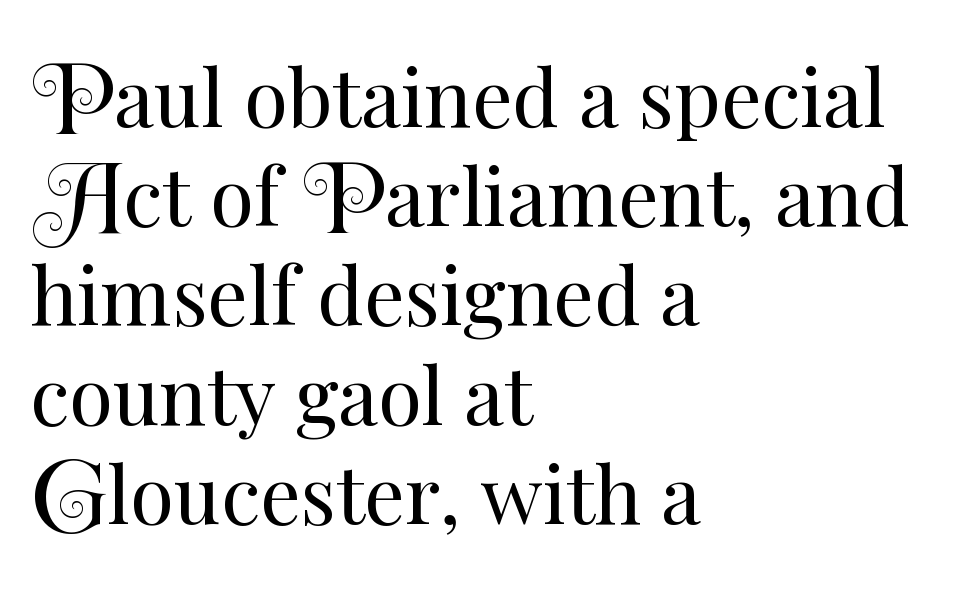
Q: Is the text bold? A: No.
Q: Is the text italic (slanted)? A: No, it is upright.
Q: Is the text underlined? A: No.
Q: How is the paragraph aligned? A: Left-aligned.
Q: Is the spacing between letters normal or unusually wide? A: Normal.
Q: Width (condensed, normal, or wide)? A: Normal.
Q: Stroke contrast? A: Medium.
Q: x-height? A: Small.
Q: Monospaced? A: No.
